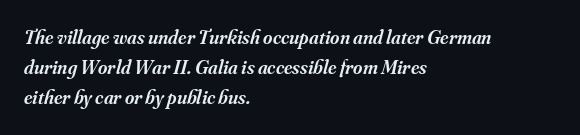
{"italic": "yes", "lean": "right", "slant_degrees": 16, "bold": "semi", "underline": "no", "align": "left", "line_spacing": "normal", "line_spacing_ratio": 1.51, "letter_spacing": "normal", "letter_spacing_em": 0.0, "glyph_px": 20}
